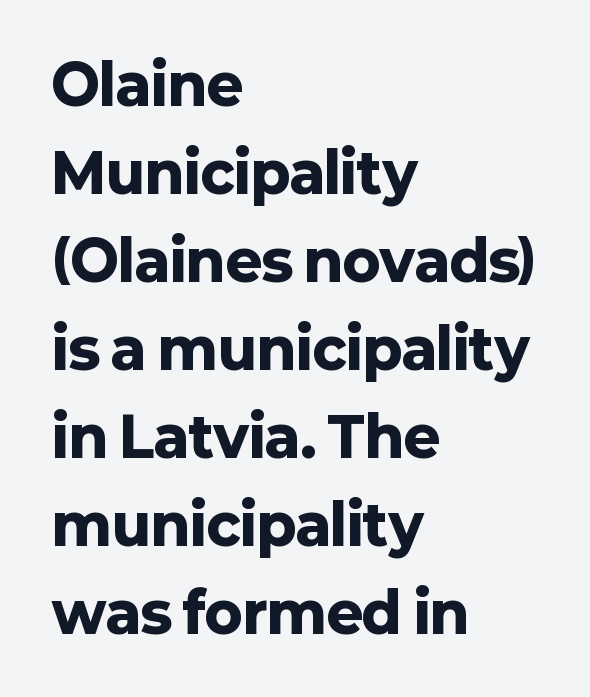
{"serif": "no", "italic": "no", "bold": "yes", "weight": "heavy", "width": "normal", "stroke_contrast": "low", "x_height": "medium", "monospaced": "no", "underline": "no", "align": "left", "line_spacing": "normal", "line_spacing_ratio": 1.6, "letter_spacing": "normal", "letter_spacing_em": 0.0, "glyph_px": 55}
